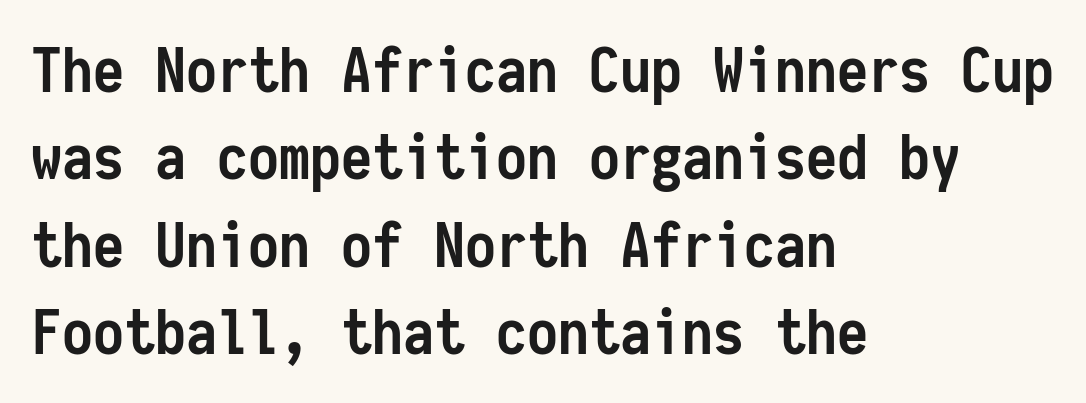
Q: Is the text bold? A: Yes.
Q: Is the text italic (slanted)? A: No, it is upright.
Q: Is the typeface a serif or a sans-serif typeface? A: Sans-serif.
Q: Is the text underlined? A: No.
Q: How is the paragraph aligned? A: Left-aligned.
Q: Is the spacing between letters normal or unusually wide? A: Normal.
Q: Is the spacing between lines tight, normal or loose? A: Normal.
Q: Width (condensed, normal, or wide)? A: Condensed.
Q: Stroke contrast? A: Low.
Q: x-height? A: Medium.
Q: Monospaced? A: Yes.
